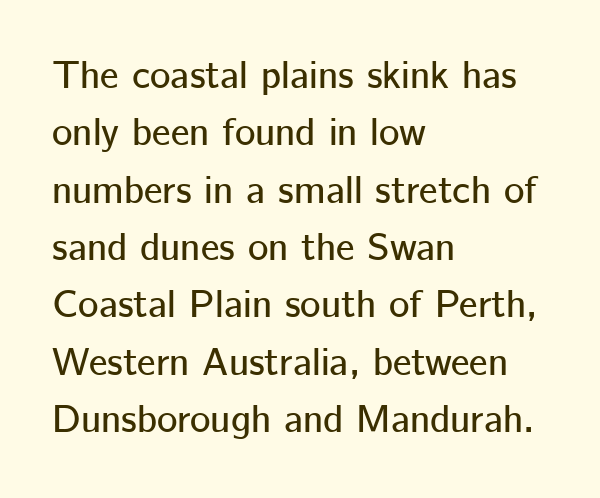
The image shows 39 px sans-serif type, upright; set left-aligned, normal line spacing (1.47x), normal letter spacing, not underlined; low stroke contrast and a medium x-height.
